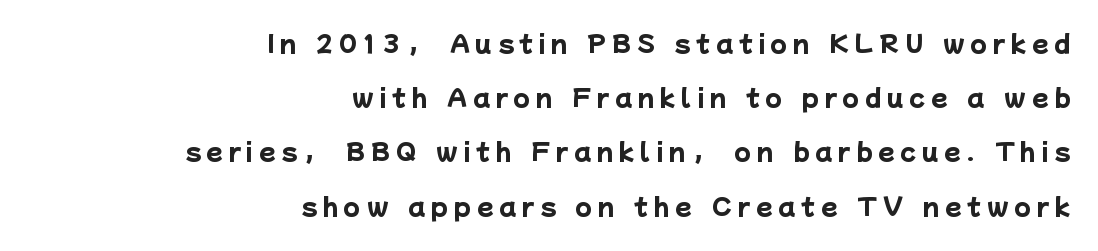
The leading is generous, giving the passage an open texture. Has an underline been added? It has not. Look at the tracking — it's clearly loosened, letters drifting apart. These lines stack with their right ends in a neat column. These words are printed bold, with thick strokes throughout.
